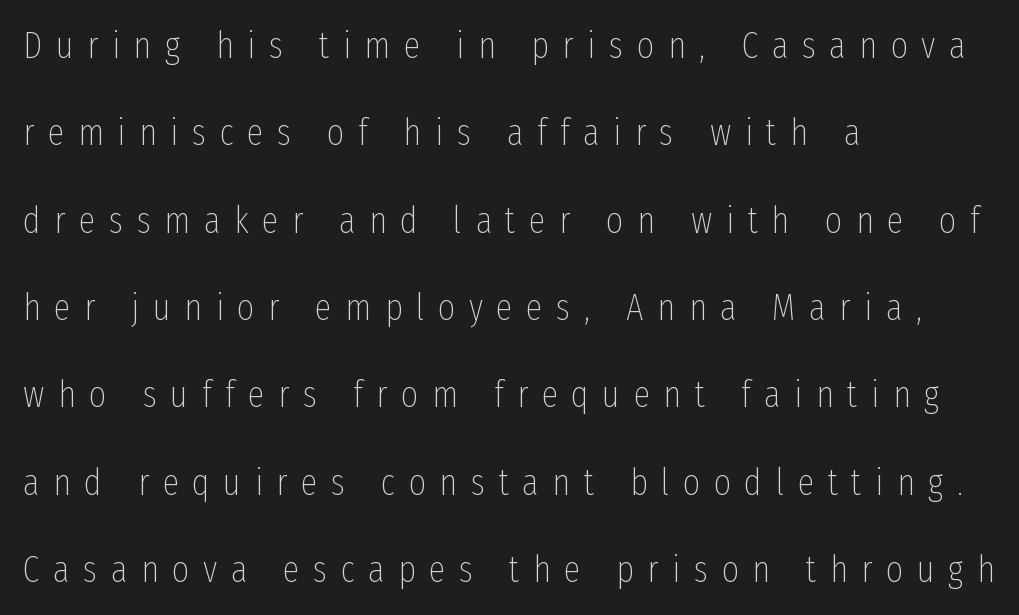
{"serif": "no", "italic": "no", "bold": "no", "weight": "thin", "width": "condensed", "stroke_contrast": "low", "x_height": "medium", "monospaced": "no", "underline": "no", "align": "left", "line_spacing": "loose", "line_spacing_ratio": 2.36, "letter_spacing": "wide", "letter_spacing_em": 0.37, "glyph_px": 37}
